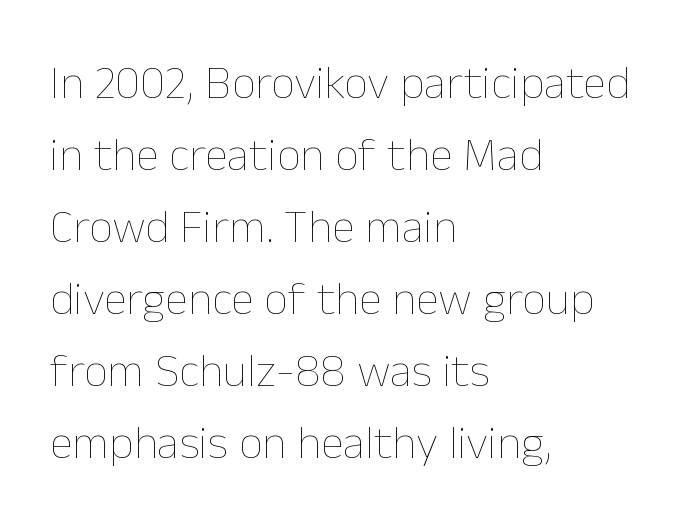
The image shows 47 px thin type, upright; set left-aligned, normal line spacing (1.53x), normal letter spacing, not underlined; low stroke contrast and a medium x-height.
